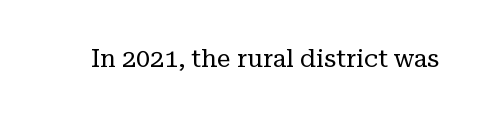
The image shows 25 px text type, upright; set normal letter spacing, not underlined.
